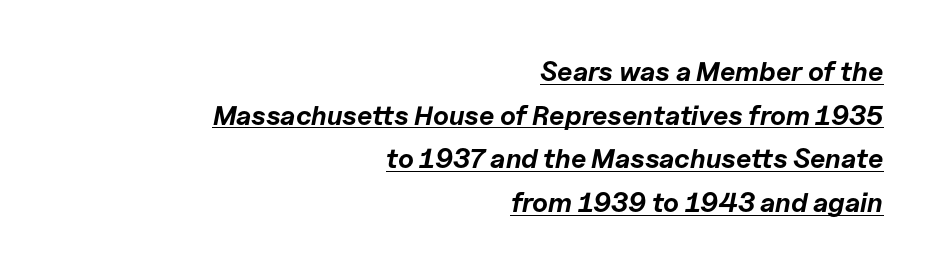
{"italic": "yes", "lean": "right", "slant_degrees": 11, "bold": "yes", "underline": "yes", "align": "right", "line_spacing": "normal", "line_spacing_ratio": 1.62, "letter_spacing": "normal", "letter_spacing_em": 0.0, "glyph_px": 27}
